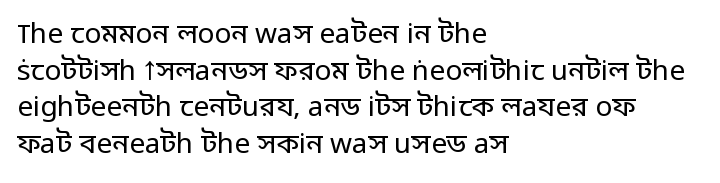
Q: Is the text bold? A: No.
Q: Is the text italic (slanted)? A: No, it is upright.
Q: Is the typeface a serif or a sans-serif typeface? A: Sans-serif.
Q: Is the text underlined? A: No.
Q: How is the paragraph aligned? A: Left-aligned.
Q: Is the spacing between letters normal or unusually wide? A: Normal.
Q: Is the spacing between lines tight, normal or loose? A: Normal.
Q: Width (condensed, normal, or wide)? A: Normal.
Q: Stroke contrast? A: Low.
Q: x-height? A: Medium.
Q: Monospaced? A: No.
